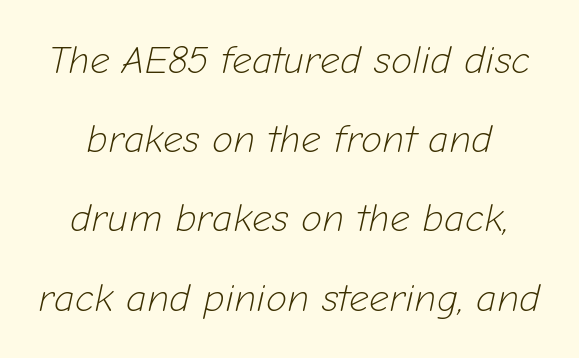
Q: Is the text bold? A: No.
Q: Is the text italic (slanted)? A: Yes, it leans right by about 12 degrees.
Q: Is the text underlined? A: No.
Q: Is the spacing between letters normal or unusually wide? A: Normal.
Q: Is the spacing between lines tight, normal or loose? A: Loose.
Q: Width (condensed, normal, or wide)? A: Normal.
Q: Stroke contrast? A: Low.
Q: x-height? A: Medium.
Q: Monospaced? A: No.
